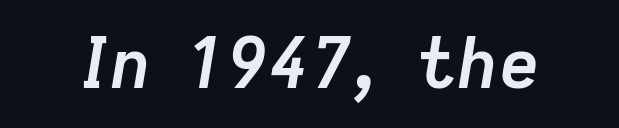
Look at the tracking — it's just the regular setting, nothing added. A typesetter would call this proportional, since set widths differ per character. This rendering features lettering with no underline. The rendering applies a slant to the glyphs.
